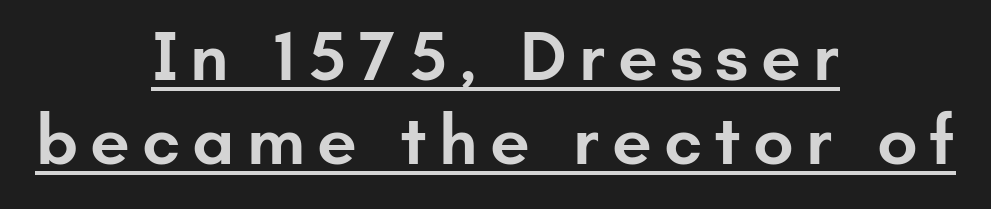
Q: Is the text bold? A: Semi-bold.
Q: Is the text italic (slanted)? A: No, it is upright.
Q: Is the typeface a serif or a sans-serif typeface? A: Sans-serif.
Q: Is the text underlined? A: Yes.
Q: How is the paragraph aligned? A: Centered.
Q: Width (condensed, normal, or wide)? A: Normal.
Q: Stroke contrast? A: Low.
Q: x-height? A: Small.
Q: Monospaced? A: No.
